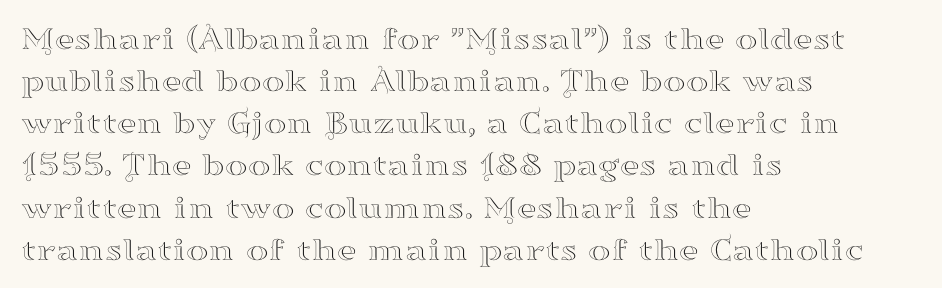
Q: Is the text italic (slanted)? A: No, it is upright.
Q: Is the typeface a serif or a sans-serif typeface? A: Serif.
Q: Is the text underlined? A: No.
Q: How is the paragraph aligned? A: Left-aligned.
Q: Is the spacing between letters normal or unusually wide? A: Normal.
Q: Width (condensed, normal, or wide)? A: Wide.
Q: Stroke contrast? A: High.
Q: x-height? A: Small.
Q: Monospaced? A: No.
